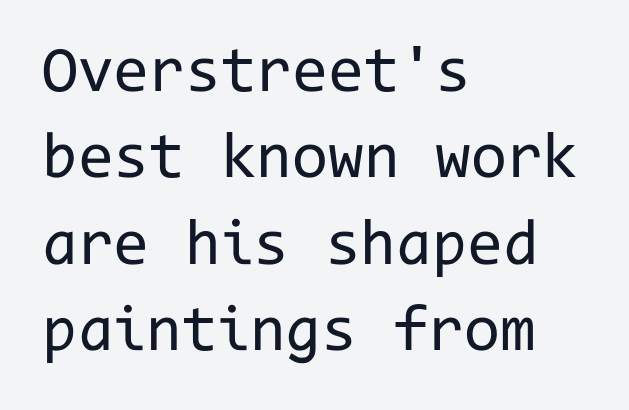
The font's upright variant was chosen for this text. Nobody touched the tracking dial on this one. The font family rendered here belongs to the sans-serif group. The paragraph has a hard left edge and a soft right edge.
